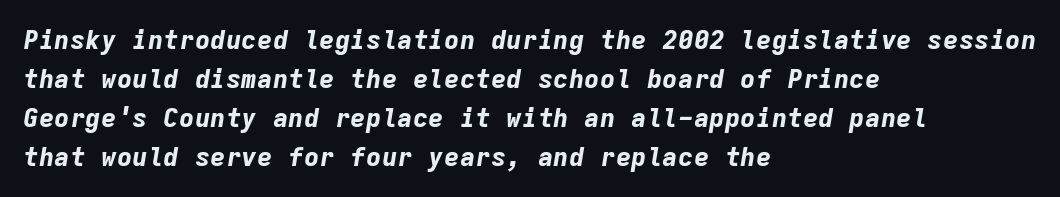
Evenly set lines give the paragraph a standard silhouette. Slanted lettering throughout. Underlining? Definitely not there. Here the glyphs are tracked normally, forming tight word shapes. Leftover space on each line is placed entirely after the last word.
